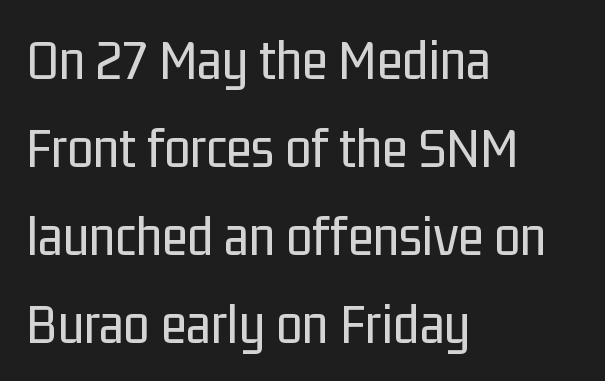
{"serif": "no", "italic": "no", "bold": "no", "weight": "regular", "width": "condensed", "stroke_contrast": "low", "x_height": "medium", "monospaced": "no", "underline": "no", "align": "left", "line_spacing": "normal", "line_spacing_ratio": 1.49, "letter_spacing": "normal", "letter_spacing_em": 0.0, "glyph_px": 59}
